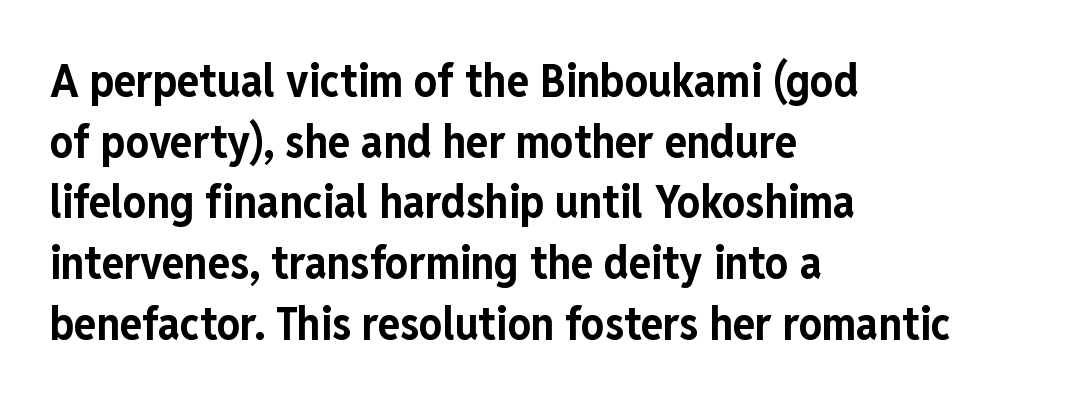
No italicization has been applied; the sample stays upright. A dark, heavy texture on the line: the type is bold. The area under the type is left untouched. The letterforms sit shoulder to shoulder at normal distance. This is sans-serif lettering, the kind often seen on screens and signage.
